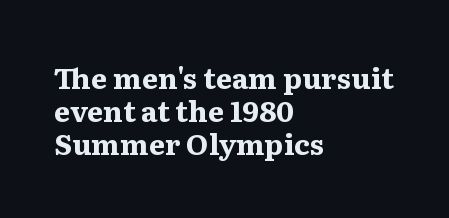
Q: Is the text bold? A: Yes.
Q: Is the text italic (slanted)? A: No, it is upright.
Q: Is the typeface a serif or a sans-serif typeface? A: Serif.
Q: Is the text underlined? A: No.
Q: How is the paragraph aligned? A: Left-aligned.
Q: Is the spacing between letters normal or unusually wide? A: Normal.
Q: Is the spacing between lines tight, normal or loose? A: Tight.
Q: Width (condensed, normal, or wide)? A: Normal.
Q: Stroke contrast? A: Medium.
Q: x-height? A: Medium.
Q: Monospaced? A: No.
